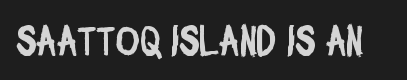
Students, note that the glyphs here touch the page at normal intervals. The letters advance in unequal steps, a hallmark of proportional type. Note: no serifs on the glyphs. The specimen omits any rule beneath the text block's lines.
